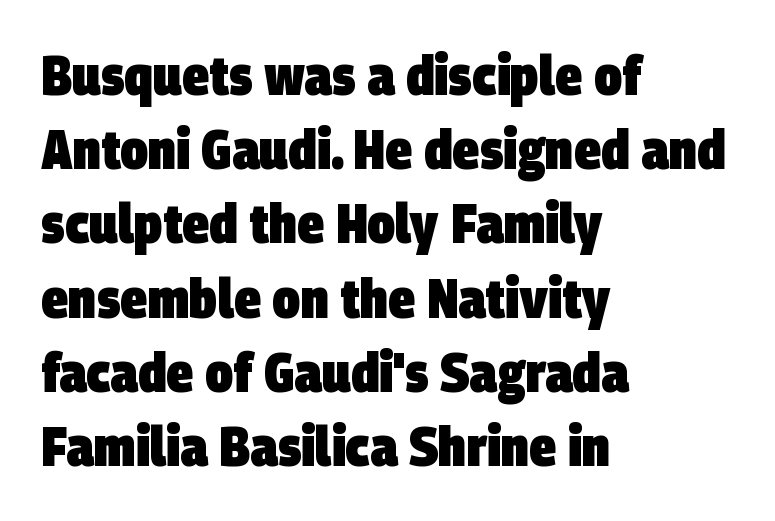
Compared with typical body copy, the letter spacing here is the same. Alignment: flush left. The letters are bold, with thick, heavy strokes. A typesetter would call this leading conventional body-copy spacing.
